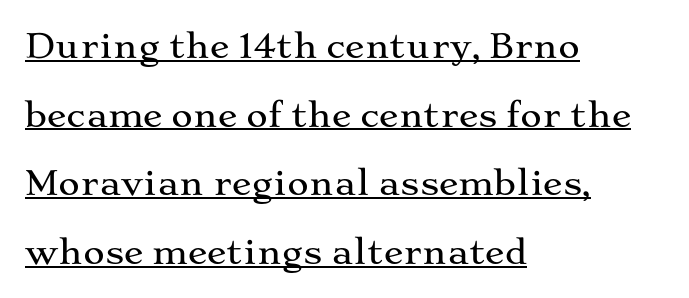
{"serif": "yes", "italic": "no", "width": "wide", "stroke_contrast": "medium", "x_height": "medium", "monospaced": "no", "underline": "yes", "align": "left", "line_spacing": "loose", "line_spacing_ratio": 2.08, "letter_spacing": "normal", "letter_spacing_em": 0.0, "glyph_px": 33}
